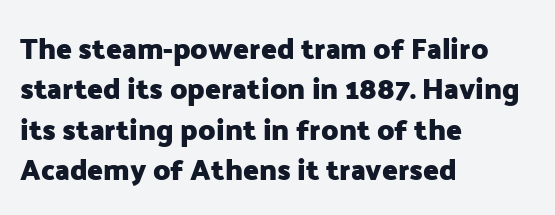
The image shows 29 px heavy sans-serif type, upright; set left-aligned, normal line spacing (1.39x), normal letter spacing, not underlined; low stroke contrast and a medium x-height.
